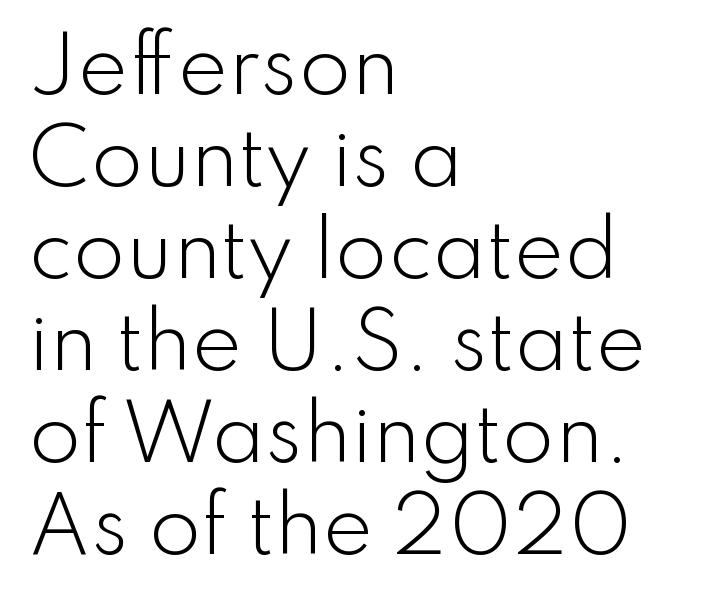
The rag falls on the right side of this text block. The glyphs are unaccompanied by any horizontal stroke below them. This rendering employs a face without finishing strokes, i.e., a sans-serif. No extra tracking has been applied to these lines. The letters stand straight up with perfectly vertical stems. The cut favours lightness, reaching ordinary text weight at its darkest.
